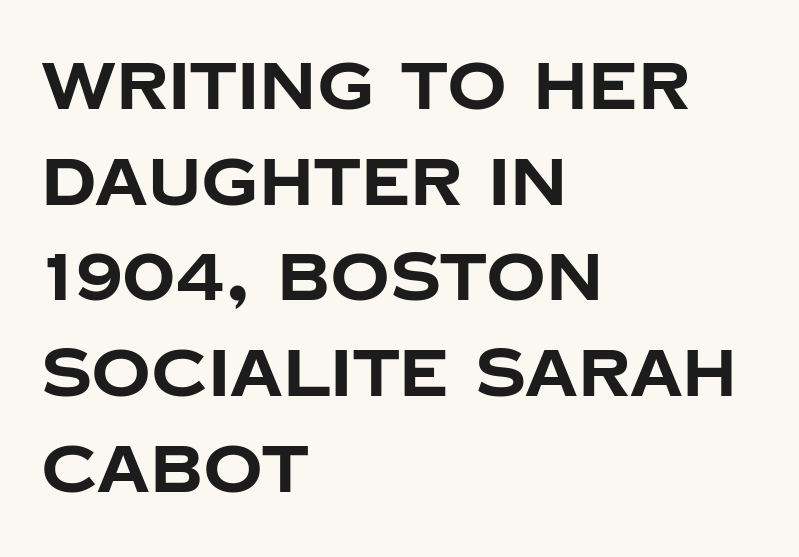
Q: Is the text bold? A: Yes.
Q: Is the text italic (slanted)? A: No, it is upright.
Q: Is the typeface a serif or a sans-serif typeface? A: Sans-serif.
Q: Is the text underlined? A: No.
Q: How is the paragraph aligned? A: Left-aligned.
Q: Is the spacing between letters normal or unusually wide? A: Normal.
Q: Is the spacing between lines tight, normal or loose? A: Normal.
Q: Width (condensed, normal, or wide)? A: Normal.
Q: Stroke contrast? A: Low.
Q: x-height? A: Large.
Q: Monospaced? A: No.
